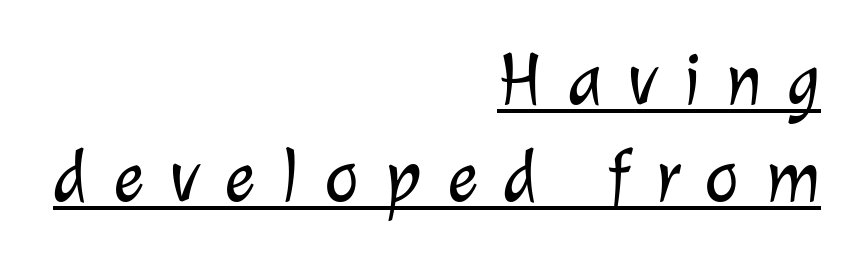
Q: Is the text bold? A: No.
Q: Is the typeface a serif or a sans-serif typeface? A: Sans-serif.
Q: Is the text underlined? A: Yes.
Q: How is the paragraph aligned? A: Right-aligned.
Q: Is the spacing between letters normal or unusually wide? A: Unusually wide.
Q: Is the spacing between lines tight, normal or loose? A: Normal.
Q: Width (condensed, normal, or wide)? A: Normal.
Q: Stroke contrast? A: Low.
Q: x-height? A: Medium.
Q: Monospaced? A: No.
